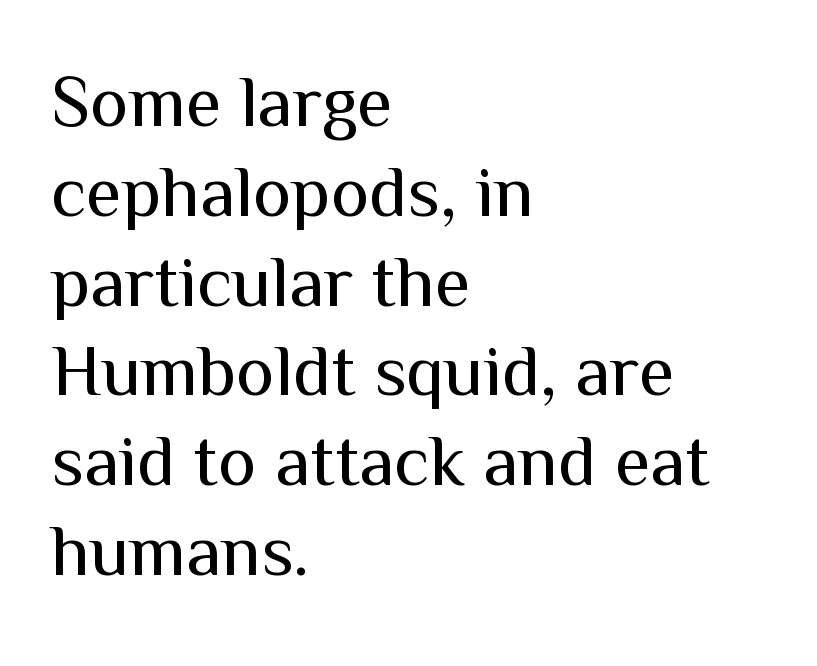
Letters have the restrained weight of plain body copy at most. Each word holds together tightly as a unit, with standard inter-letter gaps. Short and long lines alike share a common starting point at left. The type sits square on the baseline with zero lean.
